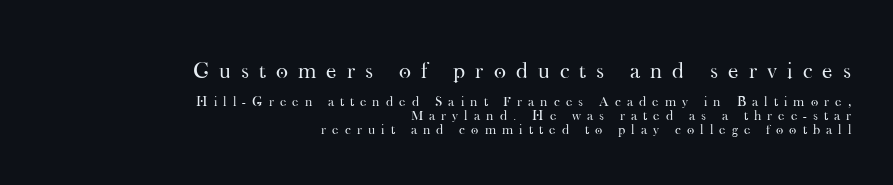
This sample uses an upright cut, with every glyph sitting square on the baseline. Between one letter and the next there's a generous, obvious gap. The ragged edge is on the left, which tells us the setting is flush right. Vertical stems look standard width or narrower in stroke.
